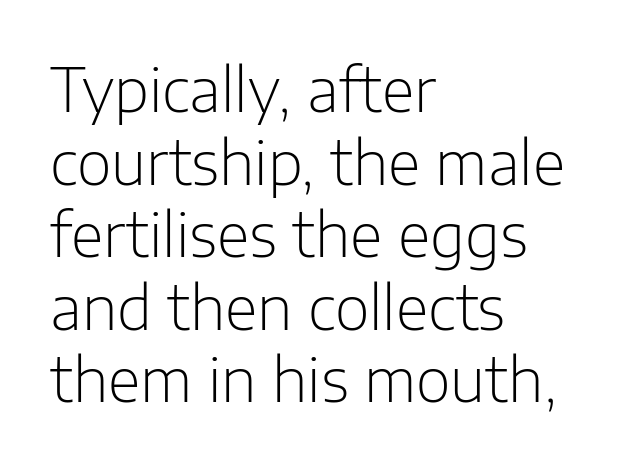
{"serif": "no", "italic": "no", "bold": "no", "weight": "light", "width": "normal", "stroke_contrast": "low", "x_height": "medium", "monospaced": "no", "underline": "no", "align": "left", "line_spacing_ratio": 1.21, "letter_spacing": "normal", "letter_spacing_em": 0.0, "glyph_px": 60}
